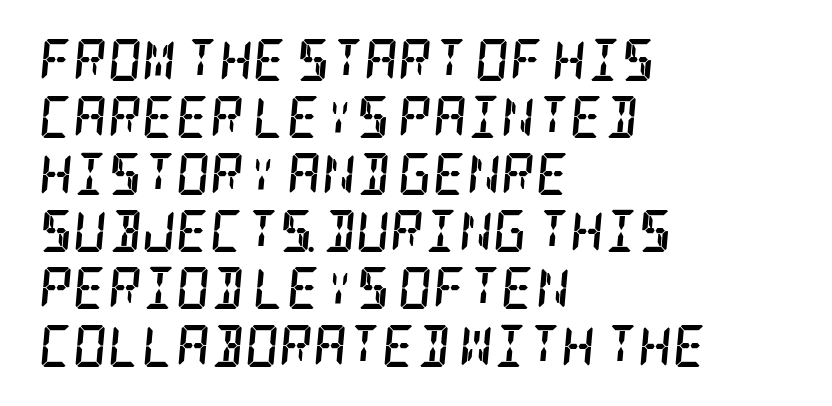
Q: Is the text bold? A: Yes.
Q: Is the text italic (slanted)? A: Yes, it leans right by about 5 degrees.
Q: Is the typeface a serif or a sans-serif typeface? A: Serif.
Q: Is the text underlined? A: No.
Q: How is the paragraph aligned? A: Left-aligned.
Q: Is the spacing between letters normal or unusually wide? A: Normal.
Q: Is the spacing between lines tight, normal or loose? A: Normal.
Q: Width (condensed, normal, or wide)? A: Condensed.
Q: Stroke contrast? A: Low.
Q: x-height? A: Large.
